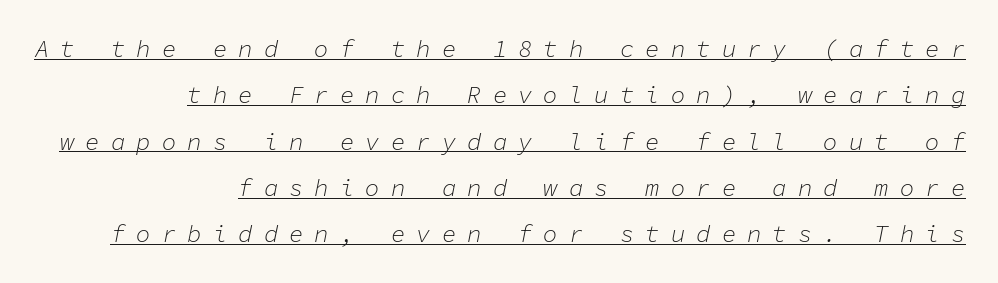
Compared with typical paragraphs, the rows here are farther apart. Short note: letters widely spaced. The passage shown leans; its letterforms are oblique. The letters look calm and open, with moderate or lighter stems. The words here are underlined.
